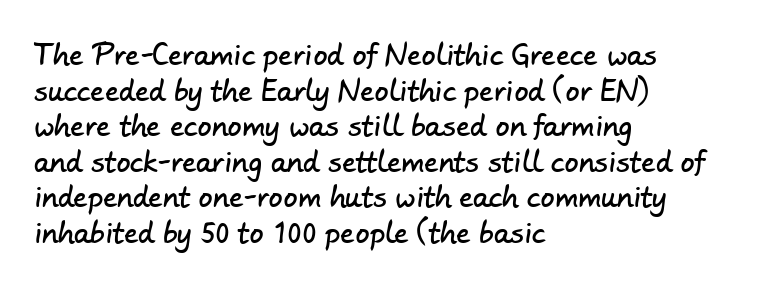
Q: Is the typeface a serif or a sans-serif typeface? A: Sans-serif.
Q: Is the text underlined? A: No.
Q: How is the paragraph aligned? A: Left-aligned.
Q: Is the spacing between letters normal or unusually wide? A: Normal.
Q: Is the spacing between lines tight, normal or loose? A: Normal.
Q: Width (condensed, normal, or wide)? A: Normal.
Q: Stroke contrast? A: Low.
Q: x-height? A: Small.
Q: Monospaced? A: No.
